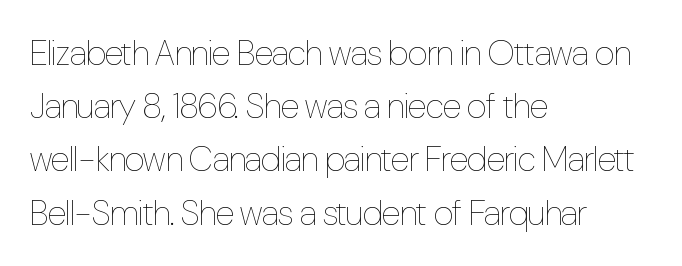
The image shows 35 px thin, condensed type, upright; set left-aligned, normal line spacing (1.52x), normal letter spacing, not underlined; low stroke contrast and a medium x-height.
